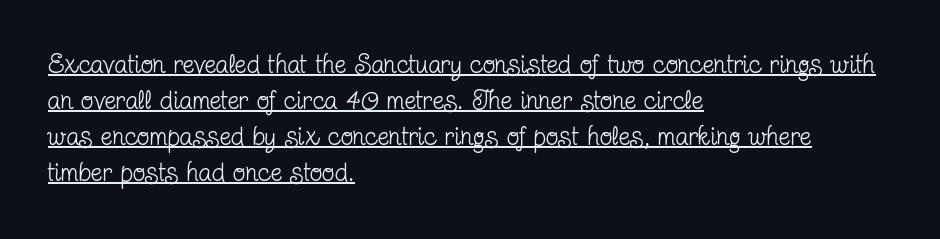
Caption: standard tracking, unaltered. Horizontal alignment here is leftward, the default for most running prose. Do the letters lean? They stand straight. The space between consecutive lines is moderate. The words here are underlined. The face looks like a standard text weight, possibly lighter.
